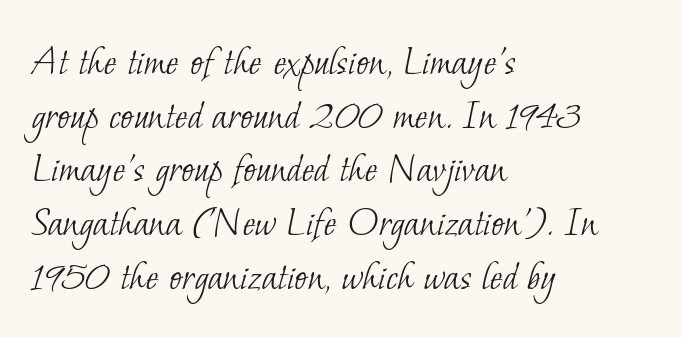
The image shows 43 px light serif type; set left-aligned, normal line spacing (1.25x), normal letter spacing, not underlined; low stroke contrast and a small x-height.
